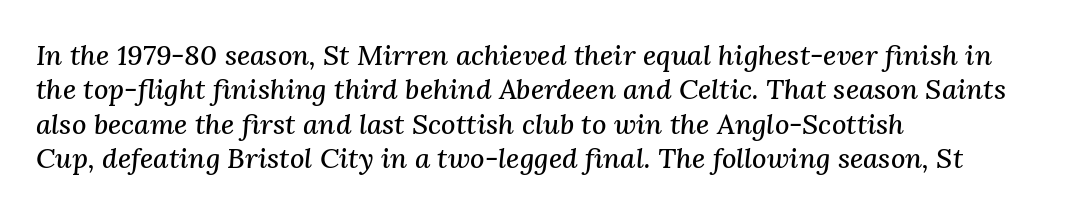
Q: Is the text italic (slanted)? A: Yes, it leans right by about 3 degrees.
Q: Is the typeface a serif or a sans-serif typeface? A: Serif.
Q: Is the text underlined? A: No.
Q: How is the paragraph aligned? A: Left-aligned.
Q: Is the spacing between letters normal or unusually wide? A: Normal.
Q: Width (condensed, normal, or wide)? A: Normal.
Q: Stroke contrast? A: Medium.
Q: x-height? A: Medium.
Q: Monospaced? A: No.
